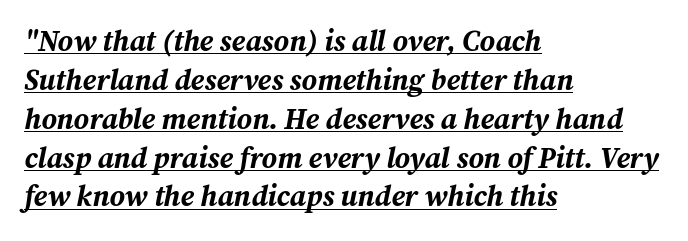
The lines are quadded left. The letters are bold, with thick, heavy strokes. A typesetter would call this leading conventional body-copy spacing. Italic: yes, the glyphs are oblique. Looks like someone drew a line under every word here. A typesetter would call this zero additional tracking.
